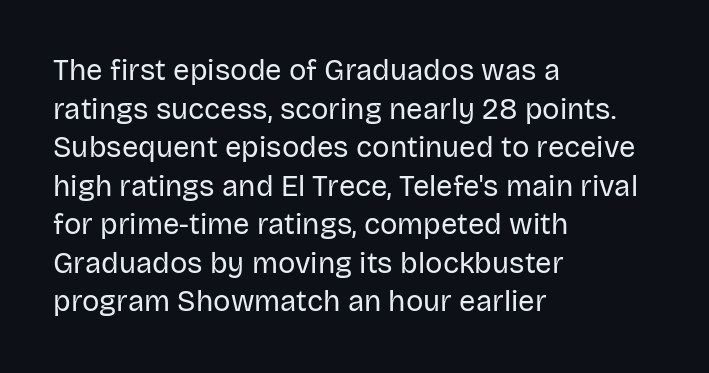
The image shows 29 px regular-weight sans-serif type, upright; set left-aligned, normal line spacing (1.33x), normal letter spacing, not underlined; low stroke contrast and a large x-height.
